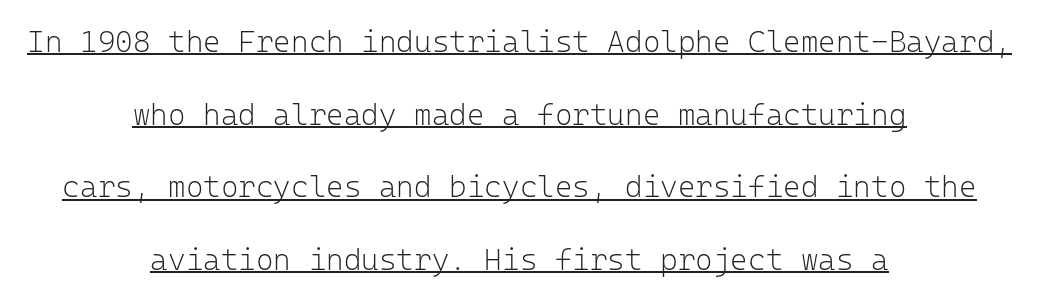
{"serif": "no", "italic": "no", "bold": "no", "weight": "light", "width": "normal", "stroke_contrast": "low", "x_height": "medium", "monospaced": "yes", "underline": "yes", "align": "center", "line_spacing": "loose", "line_spacing_ratio": 2.42, "letter_spacing": "normal", "letter_spacing_em": 0.0, "glyph_px": 30}
